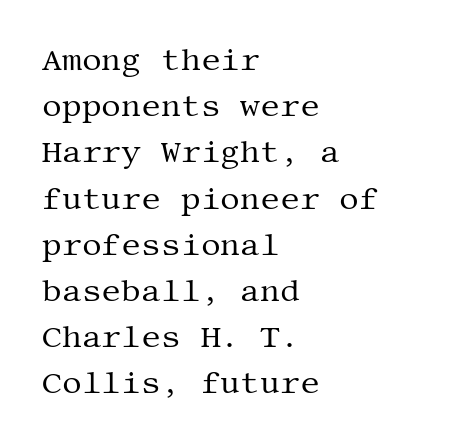
The image shows 31 px regular-weight serif type, upright; set left-aligned, normal line spacing (1.49x), normal letter spacing, not underlined; medium stroke contrast and a large x-height.
